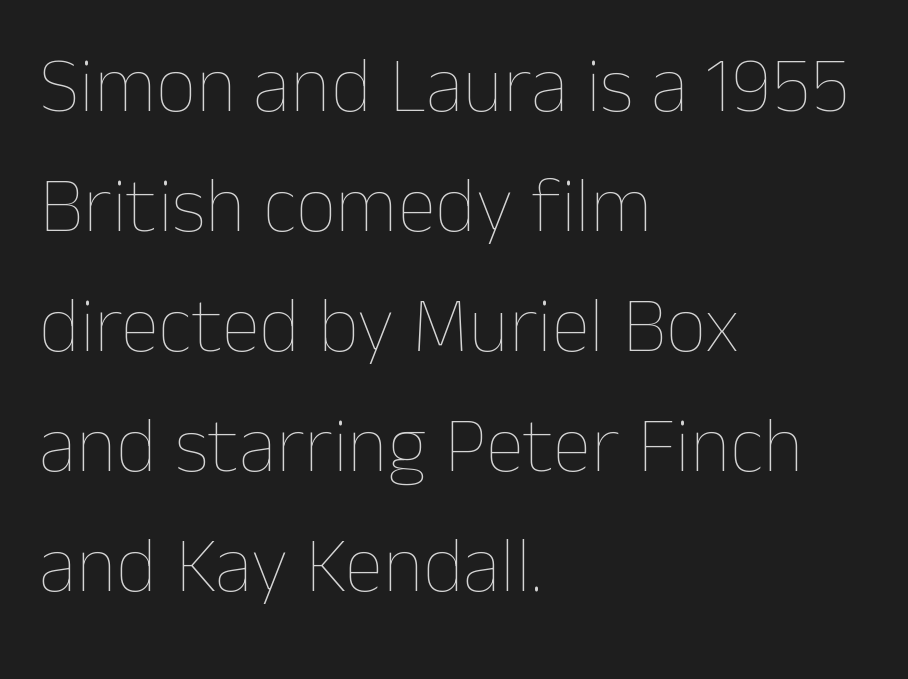
Q: Is the text bold? A: No.
Q: Is the text italic (slanted)? A: No, it is upright.
Q: Is the text underlined? A: No.
Q: How is the paragraph aligned? A: Left-aligned.
Q: Is the spacing between letters normal or unusually wide? A: Normal.
Q: Is the spacing between lines tight, normal or loose? A: Normal.
Q: Width (condensed, normal, or wide)? A: Normal.
Q: Stroke contrast? A: Low.
Q: x-height? A: Medium.
Q: Monospaced? A: No.
